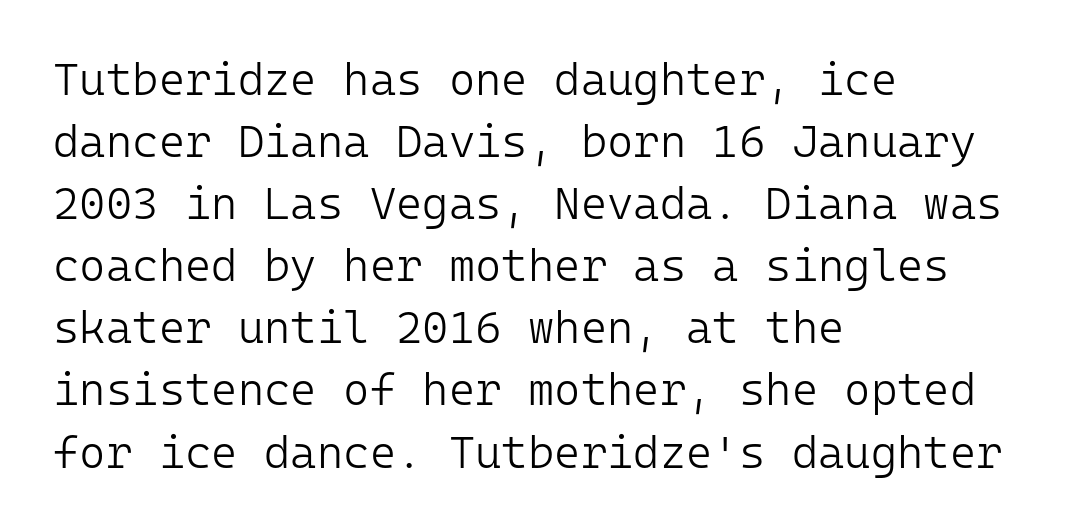
{"serif": "no", "italic": "no", "bold": "no", "weight": "light", "width": "normal", "stroke_contrast": "low", "x_height": "medium", "monospaced": "yes", "underline": "no", "align": "left", "line_spacing": "normal", "line_spacing_ratio": 1.38, "letter_spacing": "normal", "letter_spacing_em": 0.0, "glyph_px": 45}
